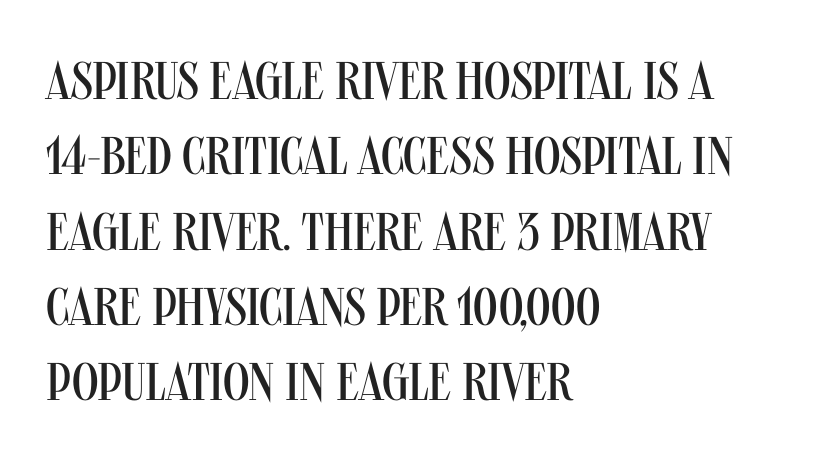
Q: Is the text bold? A: No.
Q: Is the text italic (slanted)? A: No, it is upright.
Q: Is the typeface a serif or a sans-serif typeface? A: Sans-serif.
Q: Is the text underlined? A: No.
Q: How is the paragraph aligned? A: Left-aligned.
Q: Is the spacing between letters normal or unusually wide? A: Normal.
Q: Is the spacing between lines tight, normal or loose? A: Normal.
Q: Width (condensed, normal, or wide)? A: Condensed.
Q: Stroke contrast? A: Medium.
Q: x-height? A: Large.
Q: Monospaced? A: No.
